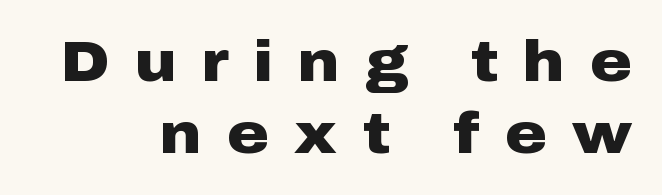
{"serif": "no", "italic": "no", "bold": "yes", "weight": "heavy", "width": "wide", "stroke_contrast": "low", "x_height": "medium", "monospaced": "no", "underline": "no", "align": "right", "line_spacing": "normal", "line_spacing_ratio": 1.26, "letter_spacing": "wide", "letter_spacing_em": 0.44, "glyph_px": 57}
